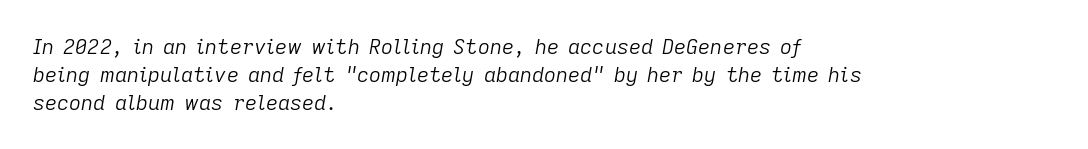
The image shows 21 px text type, italic (leaning right); set left-aligned, normal line spacing (1.33x), normal letter spacing, not underlined.
